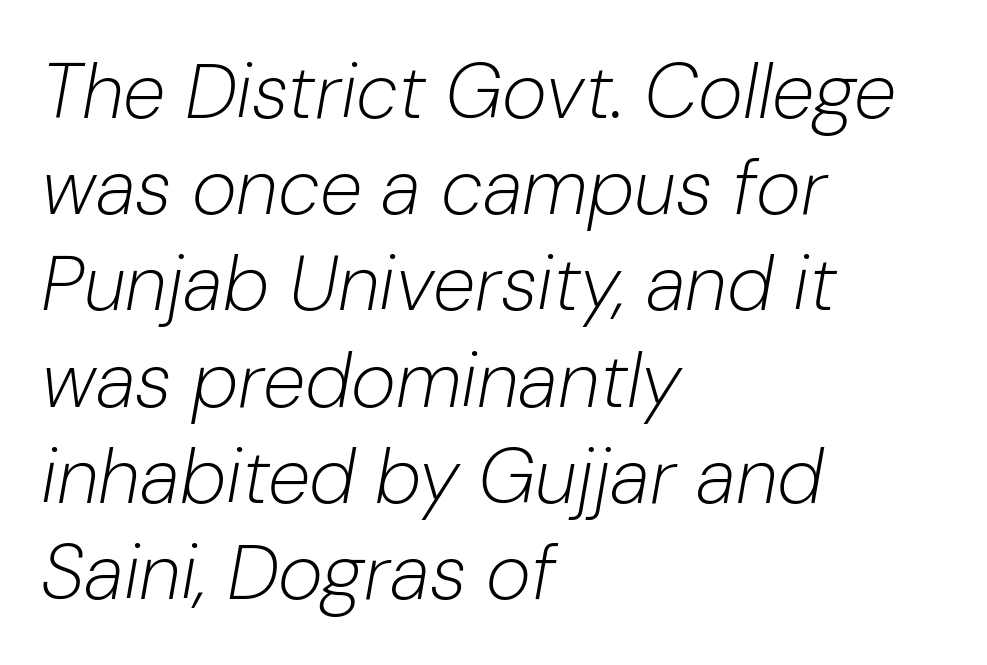
The image shows 77 px light type, italic (leaning right); set left-aligned, normal line spacing (1.25x), normal letter spacing, not underlined; low stroke contrast and a medium x-height.
